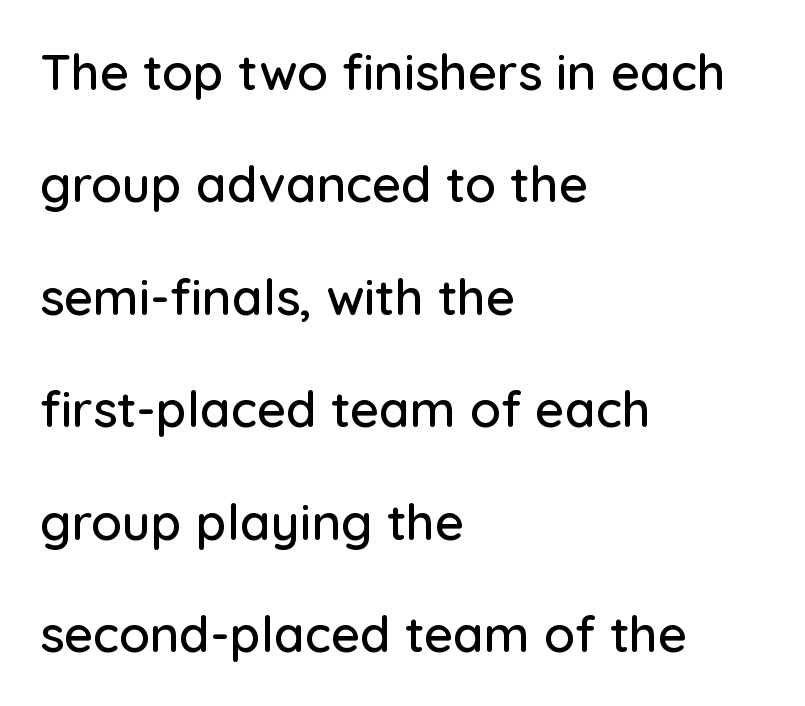
{"serif": "no", "italic": "no", "width": "normal", "stroke_contrast": "low", "x_height": "medium", "monospaced": "no", "underline": "no", "align": "left", "line_spacing": "loose", "line_spacing_ratio": 2.25, "letter_spacing": "normal", "letter_spacing_em": 0.0, "glyph_px": 50}
